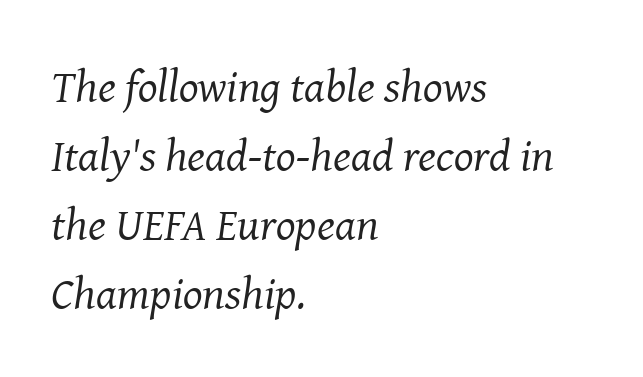
The image shows 46 px regular-weight serif type, italic (leaning right); set left-aligned, normal line spacing (1.5x), normal letter spacing, not underlined; medium stroke contrast and a medium x-height.
